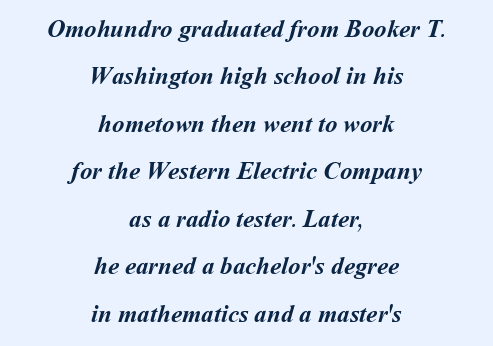
Tracking value appears to be zero — textbook default spacing. The passage shown stacks its lines with a broad gap. The setting favours the middle, as headings and verse often do. Bare-footed words on every line. Every letter is thick-stroked: bold, no question.
